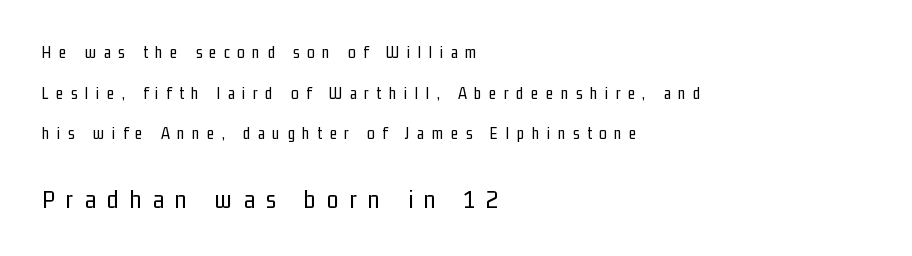
The rendering uses a large line-height, opening up the rows. Is the block centered? No — it sits flush against the left margin. Lines of text with bare space underneath. Heft: none added — not bold.
